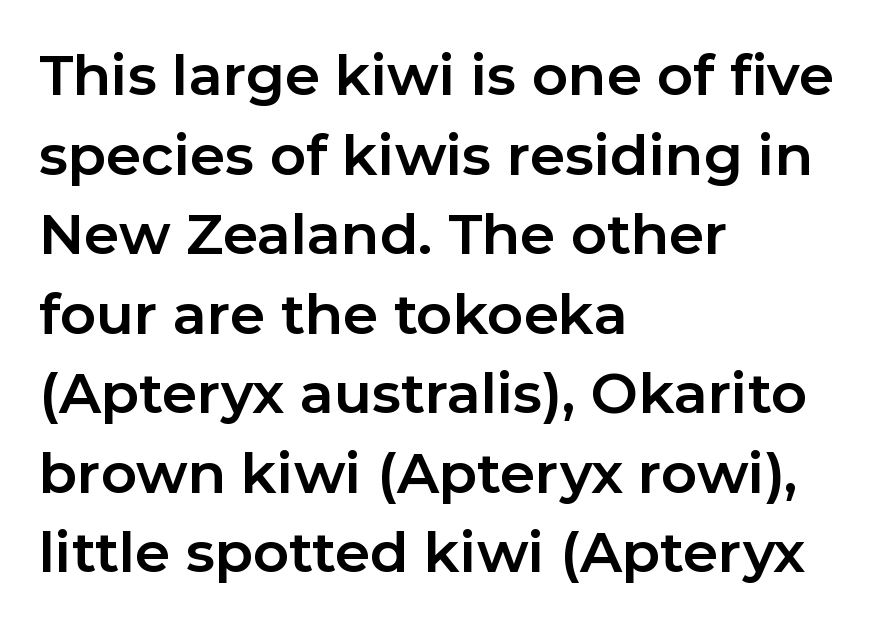
Q: Is the text bold? A: Yes.
Q: Is the text italic (slanted)? A: No, it is upright.
Q: Is the typeface a serif or a sans-serif typeface? A: Sans-serif.
Q: Is the text underlined? A: No.
Q: How is the paragraph aligned? A: Left-aligned.
Q: Is the spacing between letters normal or unusually wide? A: Normal.
Q: Is the spacing between lines tight, normal or loose? A: Normal.
Q: Width (condensed, normal, or wide)? A: Normal.
Q: Stroke contrast? A: Low.
Q: x-height? A: Medium.
Q: Monospaced? A: No.
